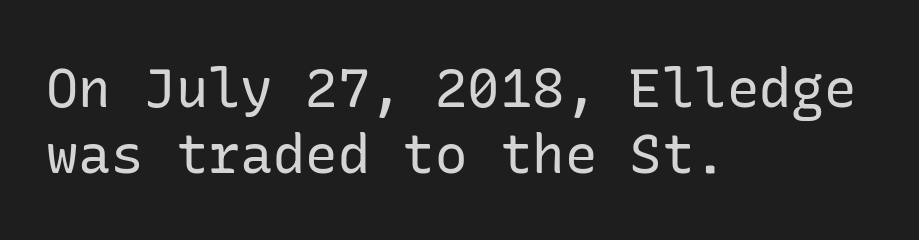
The image shows 54 px regular-weight sans-serif type, upright; set left-aligned, line spacing 1.23x, normal letter spacing, not underlined; low stroke contrast and a medium x-height.
